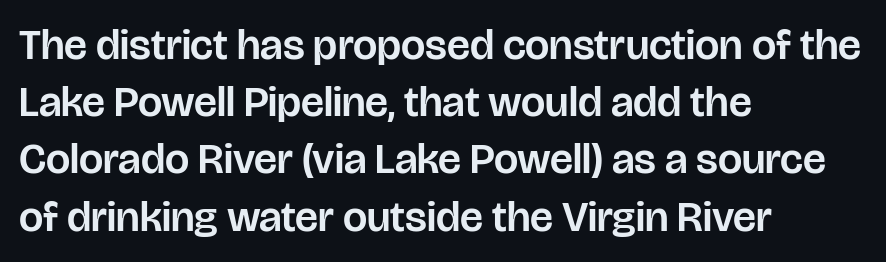
Q: Is the text italic (slanted)? A: No, it is upright.
Q: Is the typeface a serif or a sans-serif typeface? A: Sans-serif.
Q: Is the text underlined? A: No.
Q: How is the paragraph aligned? A: Left-aligned.
Q: Is the spacing between letters normal or unusually wide? A: Normal.
Q: Is the spacing between lines tight, normal or loose? A: Normal.
Q: Width (condensed, normal, or wide)? A: Normal.
Q: Stroke contrast? A: Low.
Q: x-height? A: Large.
Q: Monospaced? A: No.
